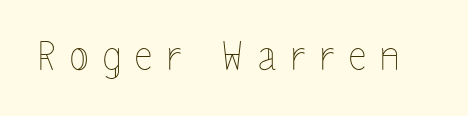
This reads as an unemphasized weight, regular at the heaviest. Glyph-to-glyph distance is far greater than everyday printed text. This is roman type, the default non-slanted kind. These lines are rendered in a variable-pitch font. The specimen omits any rule beneath the text block's lines.
